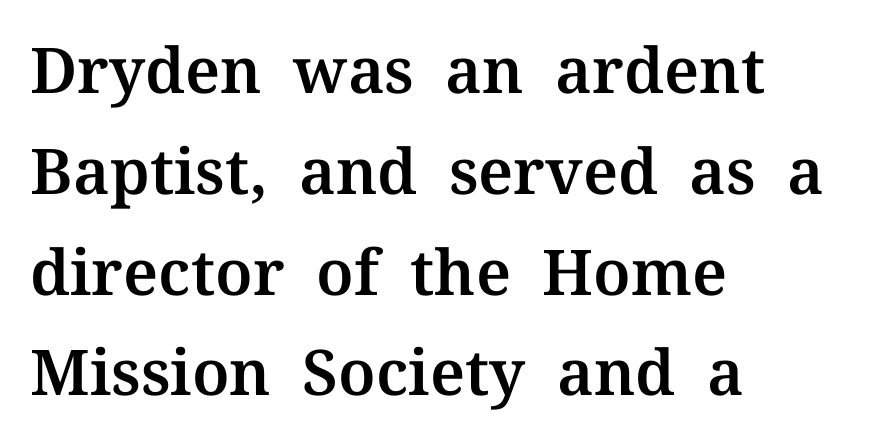
{"serif": "yes", "italic": "no", "width": "normal", "stroke_contrast": "medium", "x_height": "medium", "monospaced": "no", "underline": "no", "align": "left", "line_spacing": "normal", "line_spacing_ratio": 1.6, "letter_spacing": "normal", "letter_spacing_em": 0.0, "glyph_px": 63}
